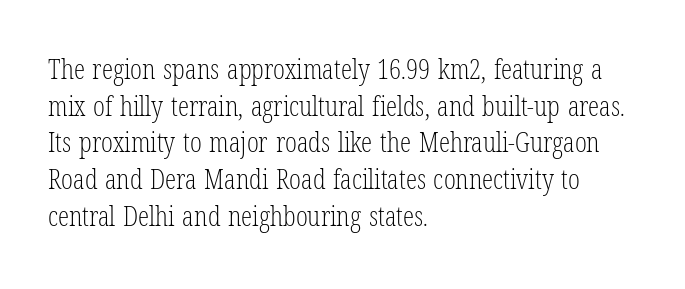
Q: Is the text bold? A: No.
Q: Is the text italic (slanted)? A: No, it is upright.
Q: Is the typeface a serif or a sans-serif typeface? A: Serif.
Q: Is the text underlined? A: No.
Q: How is the paragraph aligned? A: Left-aligned.
Q: Is the spacing between letters normal or unusually wide? A: Normal.
Q: Is the spacing between lines tight, normal or loose? A: Normal.
Q: Width (condensed, normal, or wide)? A: Condensed.
Q: Stroke contrast? A: Low.
Q: x-height? A: Medium.
Q: Monospaced? A: No.
